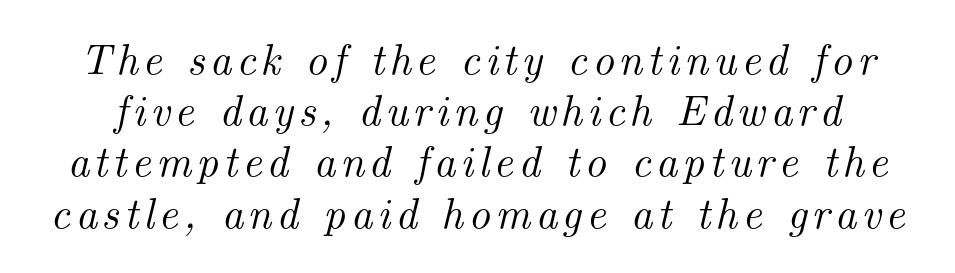
Q: Is the text italic (slanted)? A: Yes, it leans right by about 14 degrees.
Q: Is the typeface a serif or a sans-serif typeface? A: Serif.
Q: Is the text underlined? A: No.
Q: Width (condensed, normal, or wide)? A: Normal.
Q: Stroke contrast? A: Medium.
Q: x-height? A: Small.
Q: Monospaced? A: No.
